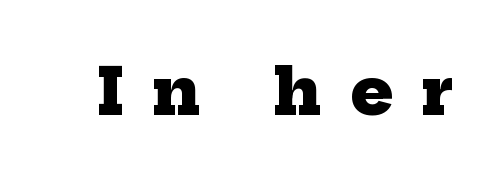
Q: Is the text bold? A: Yes.
Q: Is the typeface a serif or a sans-serif typeface? A: Serif.
Q: Is the text underlined? A: No.
Q: Is the spacing between letters normal or unusually wide? A: Unusually wide.
Q: Width (condensed, normal, or wide)? A: Normal.
Q: Stroke contrast? A: Low.
Q: x-height? A: Medium.
Q: Monospaced? A: No.
